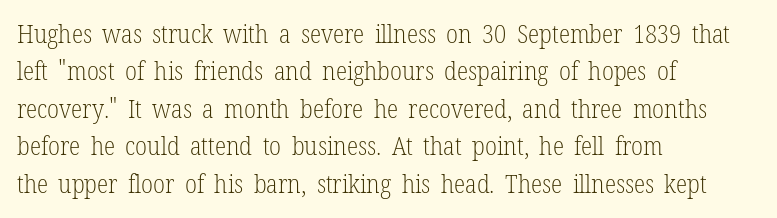
Q: Is the text bold? A: No.
Q: Is the text italic (slanted)? A: No, it is upright.
Q: Is the text underlined? A: No.
Q: How is the paragraph aligned? A: Left-aligned.
Q: Is the spacing between letters normal or unusually wide? A: Normal.
Q: Is the spacing between lines tight, normal or loose? A: Normal.
